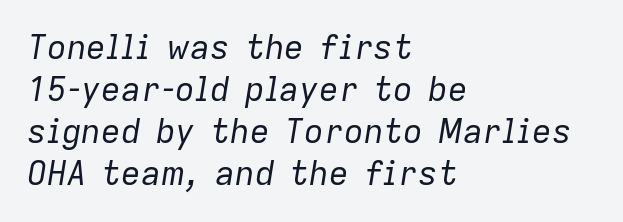
Vertical stems look standard width or narrower in stroke. This sample has the flowing, uneven cadence of proportional lettering. No word sits above an underline. What's the leading like? Ordinary, nothing unusual.
